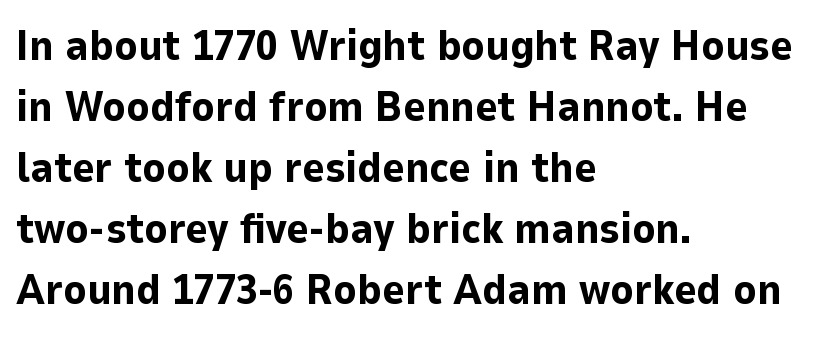
Looks like regular typesetting: each glyph gets only the width it needs. Summary of weight: heavy, a full bold. Each line starts at the same left margin while the right side varies. How would I describe the line gaps? Plain and ordinary.
